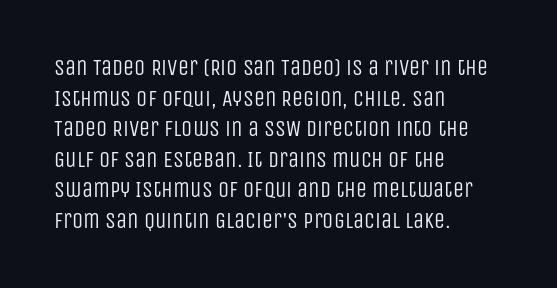
{"italic": "no", "bold": "no", "underline": "no", "align": "left", "line_spacing": "normal", "line_spacing_ratio": 1.39, "letter_spacing": "normal", "letter_spacing_em": 0.0, "glyph_px": 22}
